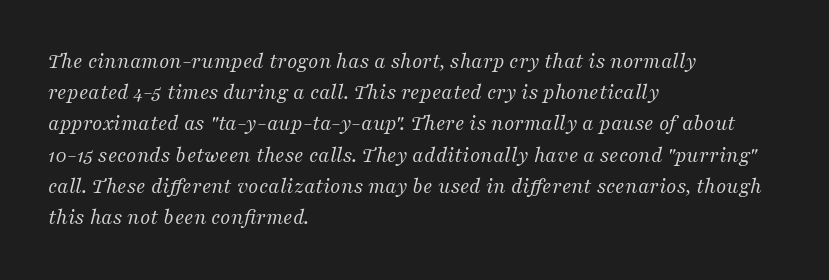
Horizontally, the lines are justified to the leading edge only. If you measured baseline to baseline, you'd find a middling distance. A light-to-regular cut is what we see here. Yep, that's italic — everything's leaning. The type is set solid horizontally, with unmodified tracking. Check the space under the baseline: it is left empty.
